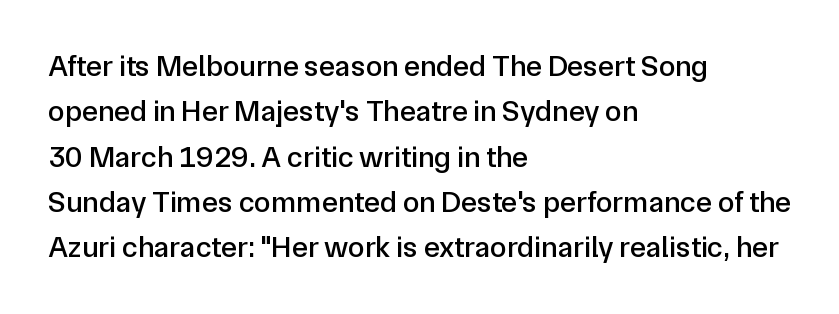
{"serif": "no", "italic": "no", "width": "normal", "stroke_contrast": "low", "x_height": "medium", "monospaced": "no", "underline": "no", "align": "left", "line_spacing": "normal", "line_spacing_ratio": 1.51, "letter_spacing": "normal", "letter_spacing_em": 0.0, "glyph_px": 30}
